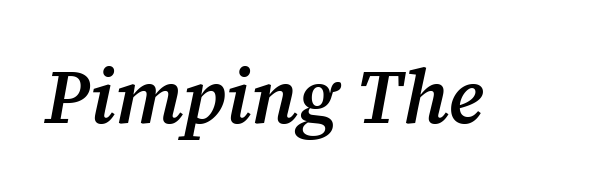
Q: Is the text bold? A: Semi-bold.
Q: Is the text italic (slanted)? A: Yes, it leans right by about 12 degrees.
Q: Is the typeface a serif or a sans-serif typeface? A: Serif.
Q: Is the text underlined? A: No.
Q: Is the spacing between letters normal or unusually wide? A: Normal.
Q: Width (condensed, normal, or wide)? A: Normal.
Q: Stroke contrast? A: Medium.
Q: x-height? A: Medium.
Q: Monospaced? A: No.
